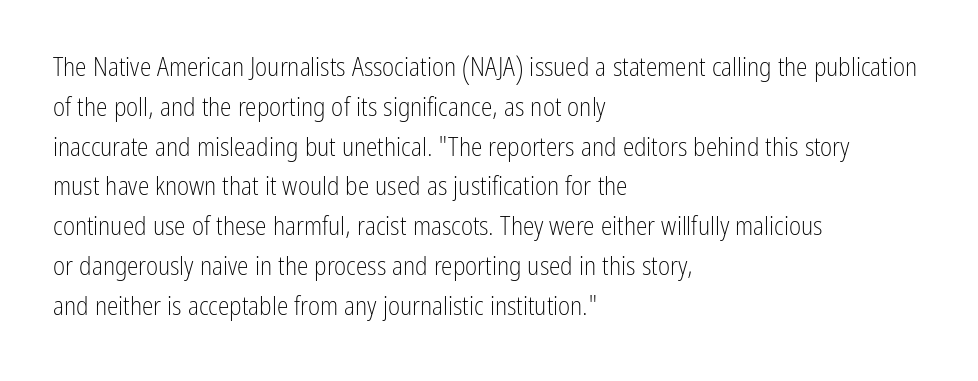
{"italic": "no", "bold": "no", "underline": "no", "align": "left", "line_spacing": "normal", "line_spacing_ratio": 1.53, "letter_spacing": "normal", "letter_spacing_em": 0.0, "glyph_px": 26}
